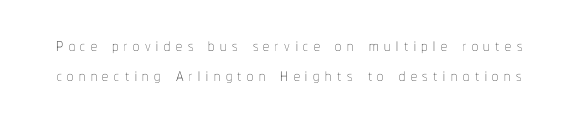
Q: Is the text bold? A: No.
Q: Is the text italic (slanted)? A: No, it is upright.
Q: Is the text underlined? A: No.
Q: Is the spacing between letters normal or unusually wide? A: Unusually wide.
Q: Is the spacing between lines tight, normal or loose? A: Normal.
